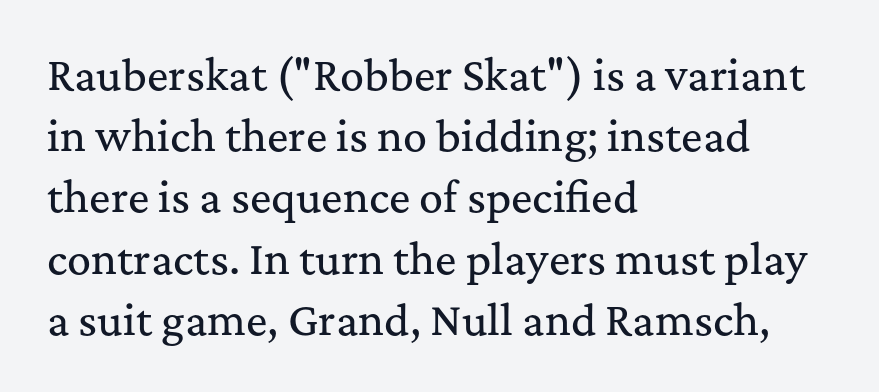
The image shows 40 px serif type, upright; set left-aligned, normal line spacing (1.53x), normal letter spacing, not underlined; medium stroke contrast and a medium x-height.
